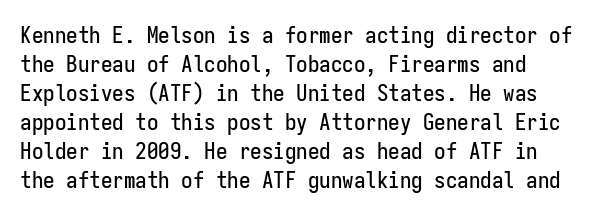
{"italic": "no", "underline": "no", "line_spacing": "normal", "line_spacing_ratio": 1.26, "letter_spacing": "normal", "letter_spacing_em": 0.0, "glyph_px": 23}
